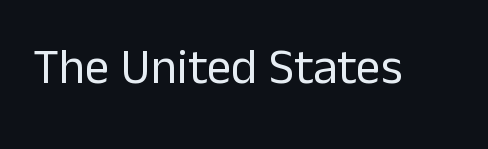
Each letter keeps its own natural width here, so spacing adapts to shape. The letters stand straight up with perfectly vertical stems. Heaviness? Minimal to ordinary, like unemphasized prose. The area under the type is left untouched. A typesetter would label this face a sans.
